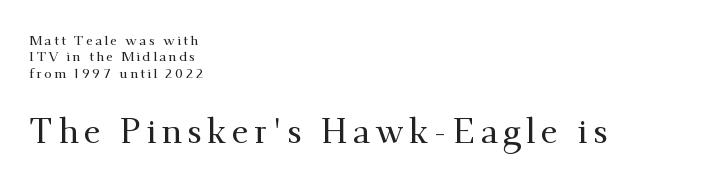
{"serif": "yes", "italic": "no", "width": "normal", "stroke_contrast": "medium", "x_height": "small", "monospaced": "no", "underline": "no", "align": "left", "line_spacing_ratio": 1.17, "larger_block": "second", "size_ratio": 2.43, "glyph_px": 34}
